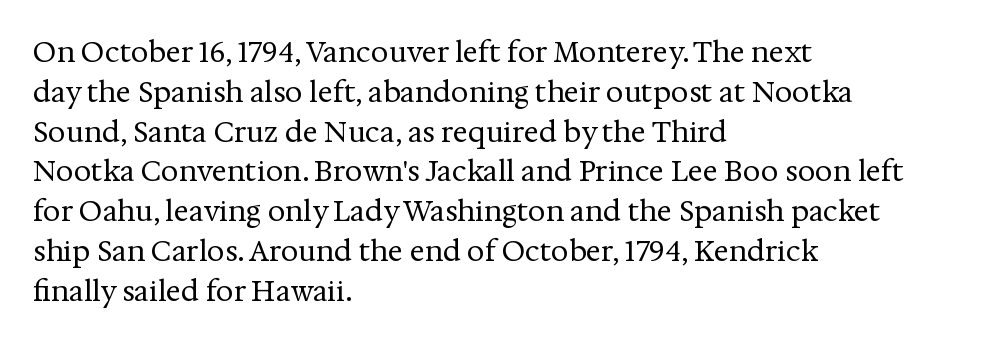
Q: Is the text bold? A: No.
Q: Is the text italic (slanted)? A: No, it is upright.
Q: Is the typeface a serif or a sans-serif typeface? A: Serif.
Q: Is the text underlined? A: No.
Q: How is the paragraph aligned? A: Left-aligned.
Q: Is the spacing between letters normal or unusually wide? A: Normal.
Q: Is the spacing between lines tight, normal or loose? A: Normal.
Q: Width (condensed, normal, or wide)? A: Normal.
Q: Stroke contrast? A: Medium.
Q: x-height? A: Medium.
Q: Monospaced? A: No.
